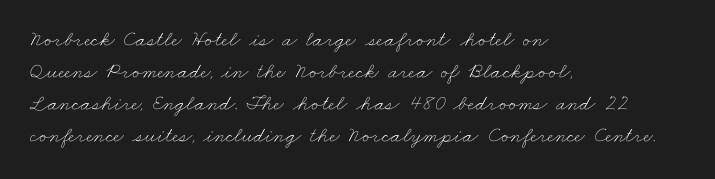
Q: Is the text bold? A: No.
Q: Is the text underlined? A: No.
Q: How is the paragraph aligned? A: Left-aligned.
Q: Is the spacing between letters normal or unusually wide? A: Normal.
Q: Is the spacing between lines tight, normal or loose? A: Normal.
